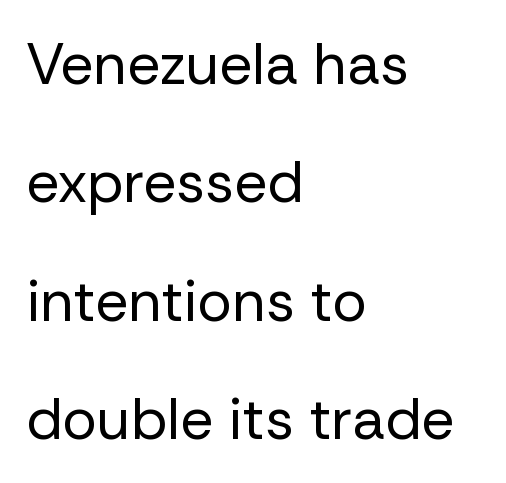
Q: Is the text bold? A: No.
Q: Is the text italic (slanted)? A: No, it is upright.
Q: Is the typeface a serif or a sans-serif typeface? A: Sans-serif.
Q: Is the text underlined? A: No.
Q: How is the paragraph aligned? A: Left-aligned.
Q: Is the spacing between letters normal or unusually wide? A: Normal.
Q: Is the spacing between lines tight, normal or loose? A: Loose.
Q: Width (condensed, normal, or wide)? A: Normal.
Q: Stroke contrast? A: Low.
Q: x-height? A: Medium.
Q: Monospaced? A: No.
